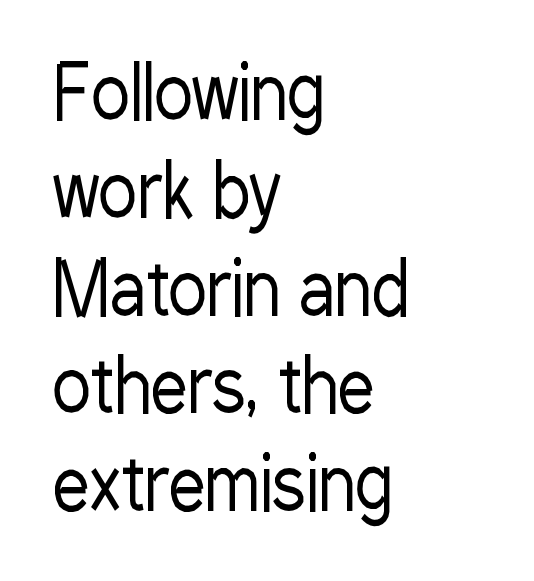
Unbolded letterforms with no extra heft. Note the varied advance widths — an 'i' is clearly narrower than an 'm'. The specimen reads as upright at a glance. Unmarked baselines from the first word to the last.
